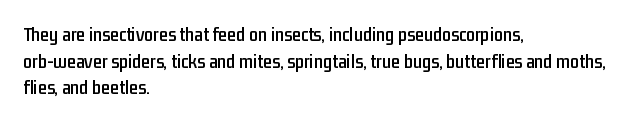
The image shows 20 px text type, upright; set left-aligned, normal line spacing (1.33x), normal letter spacing, not underlined.
